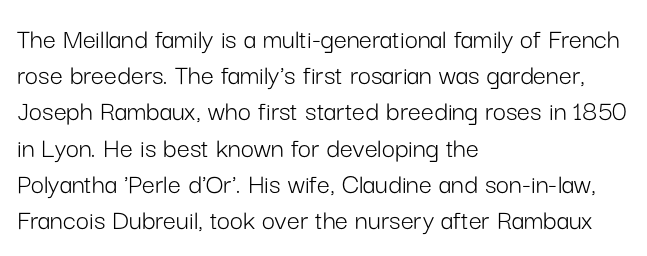
The image shows 29 px light sans-serif type, upright; set left-aligned, normal line spacing (1.25x), normal letter spacing, not underlined; low stroke contrast and a medium x-height.
